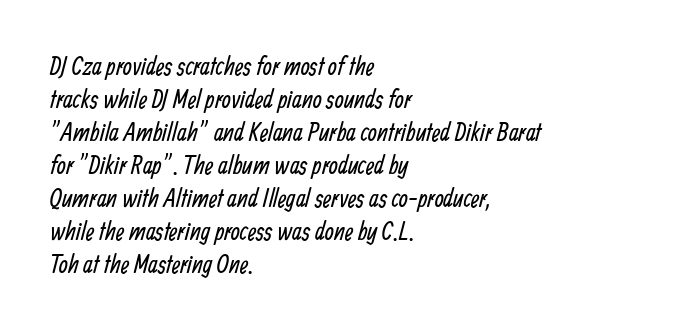
Q: Is the text bold? A: No.
Q: Is the text underlined? A: No.
Q: How is the paragraph aligned? A: Left-aligned.
Q: Is the spacing between letters normal or unusually wide? A: Normal.
Q: Is the spacing between lines tight, normal or loose? A: Normal.
